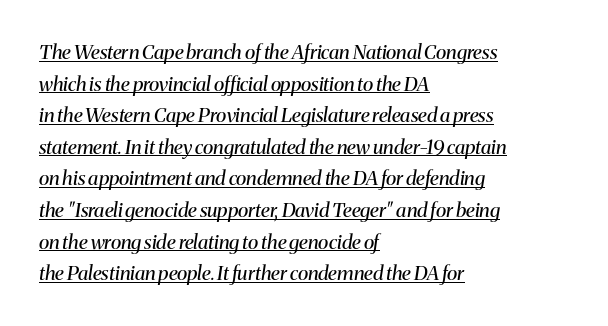
The image shows 20 px text type, italic (leaning right); set left-aligned, normal line spacing (1.58x), normal letter spacing, underlined.
